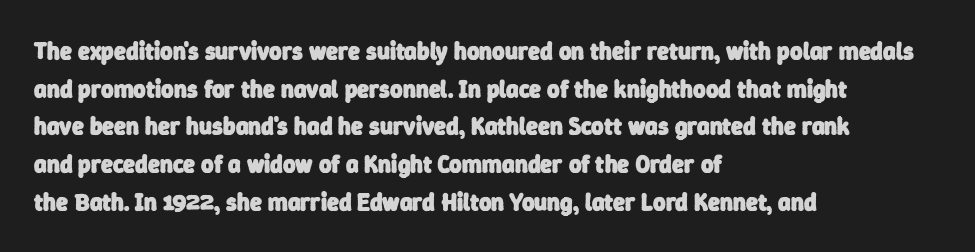
The image shows 24 px bold type; set left-aligned, normal line spacing (1.57x), normal letter spacing, not underlined.
